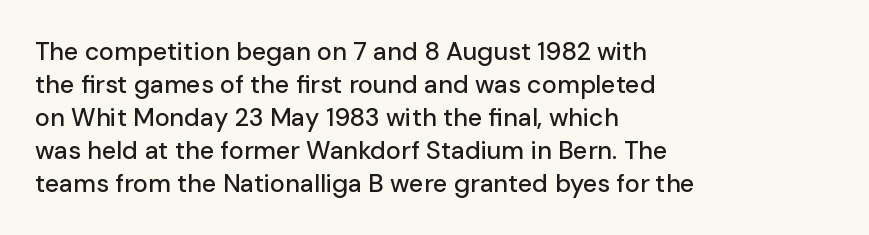
The image shows 25 px text type, upright; set left-aligned, normal line spacing (1.32x), normal letter spacing, not underlined.
